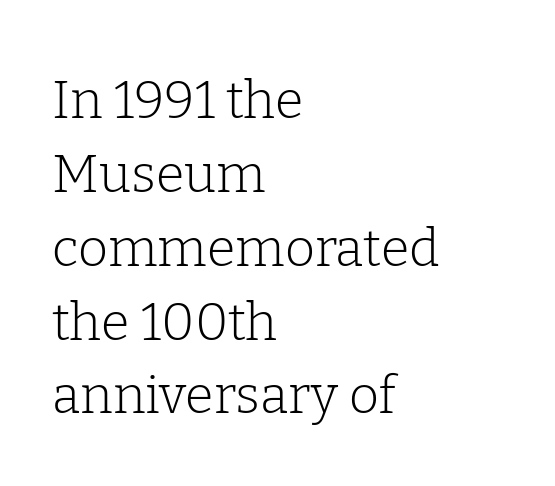
The image shows 52 px light serif type, upright; set left-aligned, normal line spacing (1.42x), normal letter spacing, not underlined; low stroke contrast and a medium x-height.
